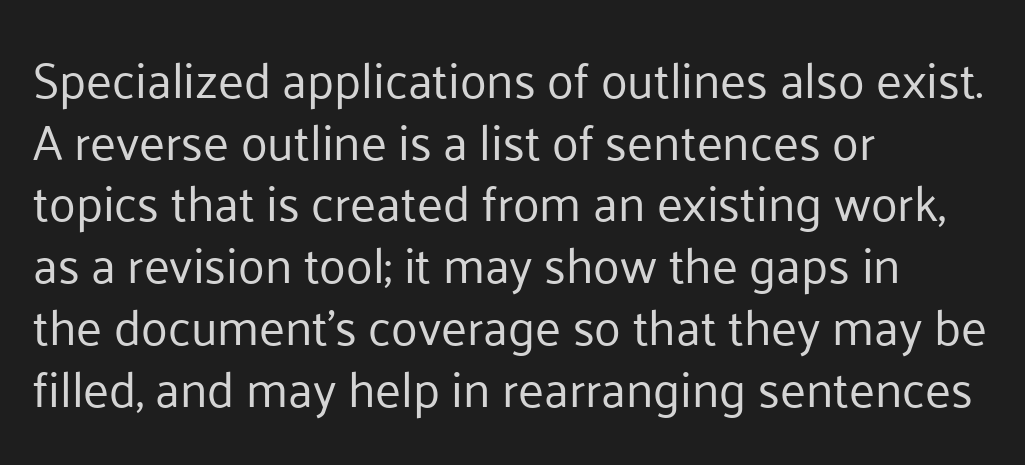
Q: Is the text bold? A: No.
Q: Is the text italic (slanted)? A: No, it is upright.
Q: Is the typeface a serif or a sans-serif typeface? A: Sans-serif.
Q: Is the text underlined? A: No.
Q: How is the paragraph aligned? A: Left-aligned.
Q: Is the spacing between letters normal or unusually wide? A: Normal.
Q: Is the spacing between lines tight, normal or loose? A: Normal.
Q: Width (condensed, normal, or wide)? A: Normal.
Q: Stroke contrast? A: Low.
Q: x-height? A: Medium.
Q: Monospaced? A: No.
